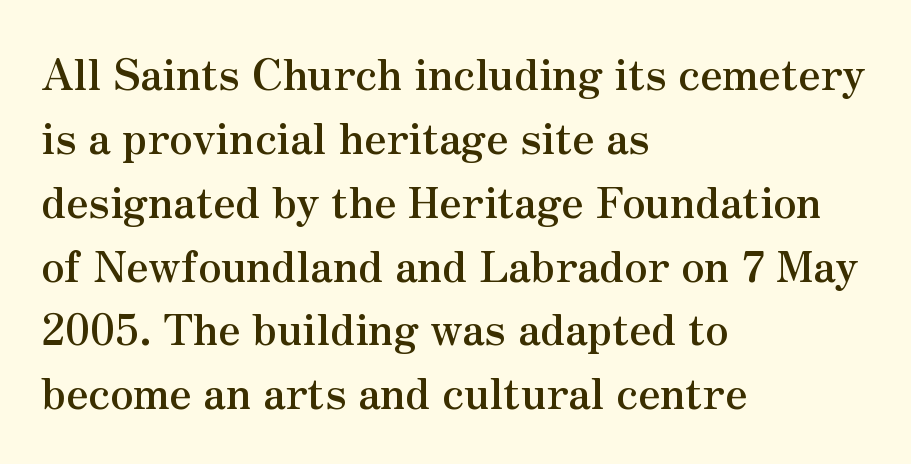
Line starts are locked; line ends wander. The letterforms sit shoulder to shoulder at normal distance. This rendering features lettering with no underline. A normal amount of white space separates one row of letters from the next.
